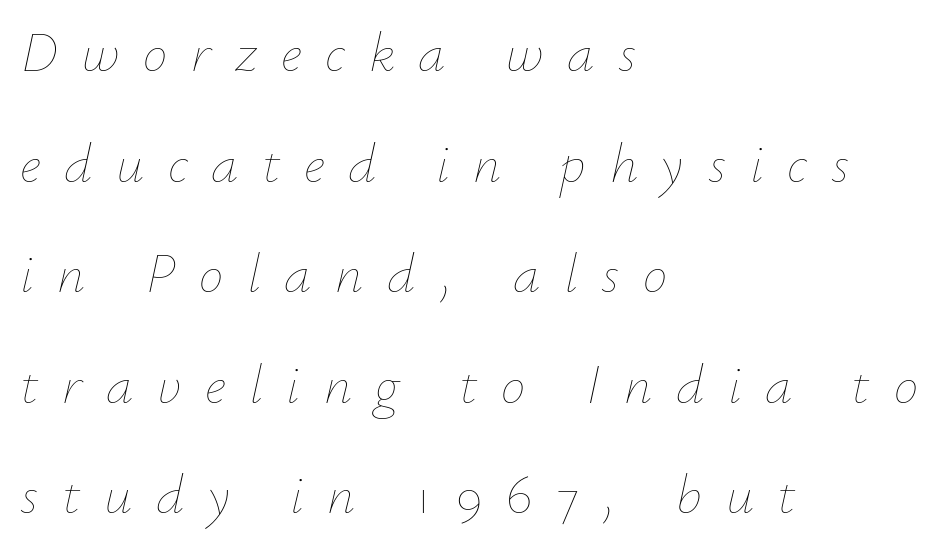
{"italic": "yes", "lean": "right", "slant_degrees": 12, "bold": "no", "weight": "thin", "width": "normal", "stroke_contrast": "low", "x_height": "small", "monospaced": "no", "underline": "no", "align": "left", "line_spacing": "loose", "line_spacing_ratio": 2.01, "letter_spacing": "wide", "letter_spacing_em": 0.43, "glyph_px": 55}
